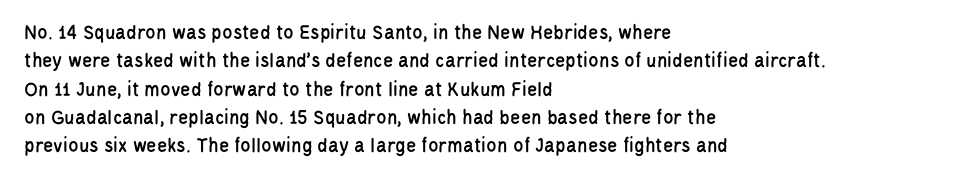
Q: Is the text italic (slanted)? A: No, it is upright.
Q: Is the text underlined? A: No.
Q: How is the paragraph aligned? A: Left-aligned.
Q: Is the spacing between letters normal or unusually wide? A: Normal.
Q: Is the spacing between lines tight, normal or loose? A: Normal.
